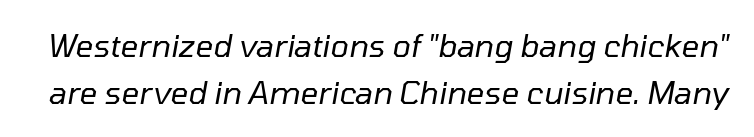
The image shows 31 px regular-weight type, italic (leaning right); set normal line spacing (1.51x), normal letter spacing, not underlined; low stroke contrast and a medium x-height.
